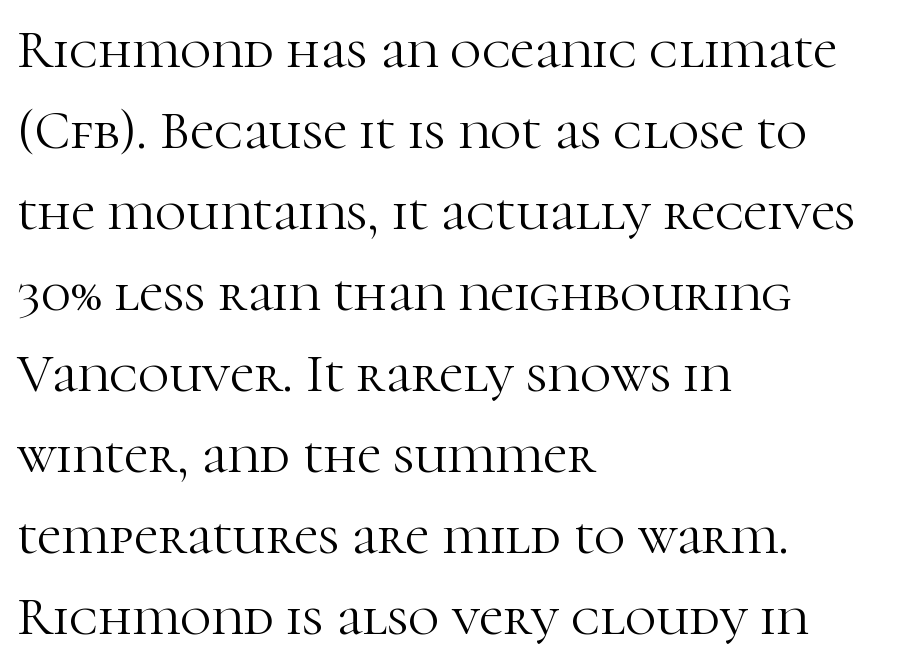
{"serif": "yes", "italic": "no", "bold": "no", "weight": "light", "width": "normal", "stroke_contrast": "high", "x_height": "medium", "monospaced": "no", "underline": "no", "align": "left", "line_spacing": "normal", "line_spacing_ratio": 1.5, "letter_spacing": "normal", "letter_spacing_em": 0.0, "glyph_px": 54}
